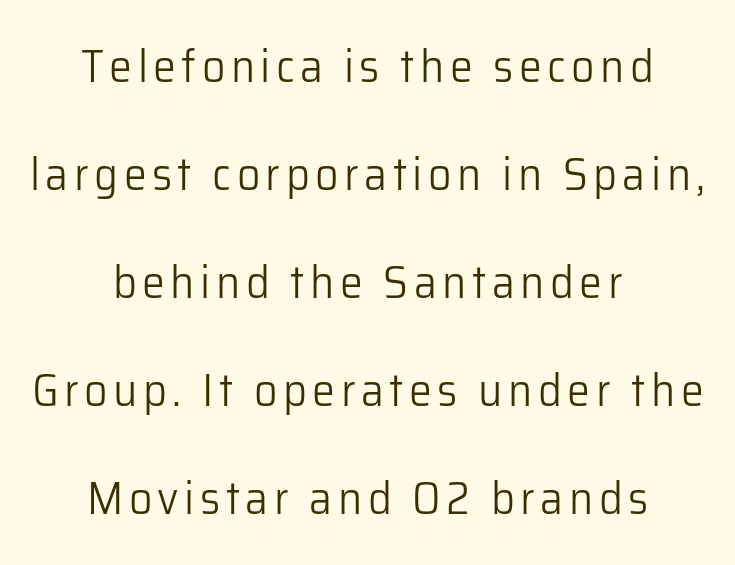
The setting favours the middle, as headings and verse often do. The cut favours lightness, reaching ordinary text weight at its darkest. Baseline-to-baseline distance is far greater than the letter height. A clean baseline with only descenders dipping below it. Do the letters lean? They stand straight. Serifs: no, the terminals of the letterforms are clean.
